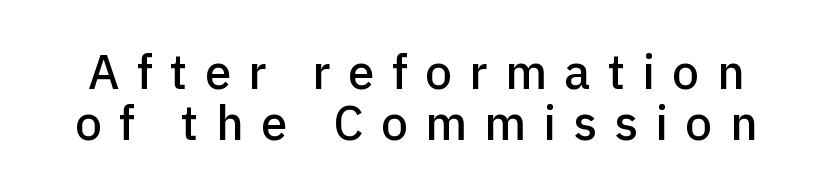
This block would grow much taller if given ordinary leading; it's compressed now. In terms of posture, this sample is upright. Serifs: no, the terminals of the letterforms are clean. Type without underlining.
